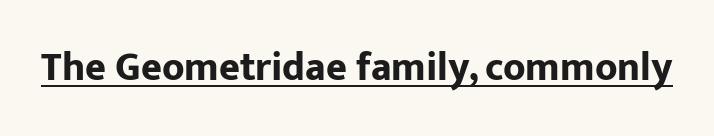
Q: Is the text bold? A: Yes.
Q: Is the text italic (slanted)? A: No, it is upright.
Q: Is the typeface a serif or a sans-serif typeface? A: Sans-serif.
Q: Is the text underlined? A: Yes.
Q: Is the spacing between letters normal or unusually wide? A: Normal.
Q: Width (condensed, normal, or wide)? A: Normal.
Q: Stroke contrast? A: Low.
Q: x-height? A: Medium.
Q: Monospaced? A: No.
